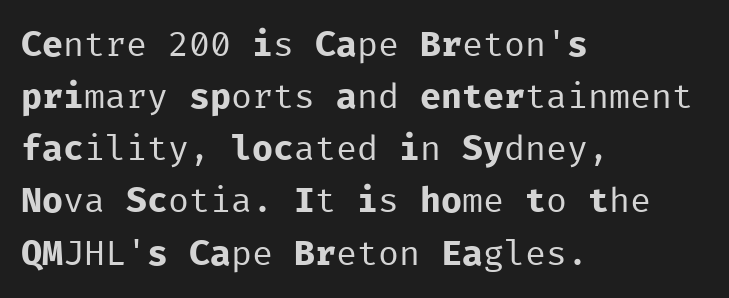
The image shows 35 px regular-weight sans-serif type, upright, monospaced; set left-aligned, normal line spacing (1.49x), normal letter spacing, not underlined; low stroke contrast and a medium x-height.
